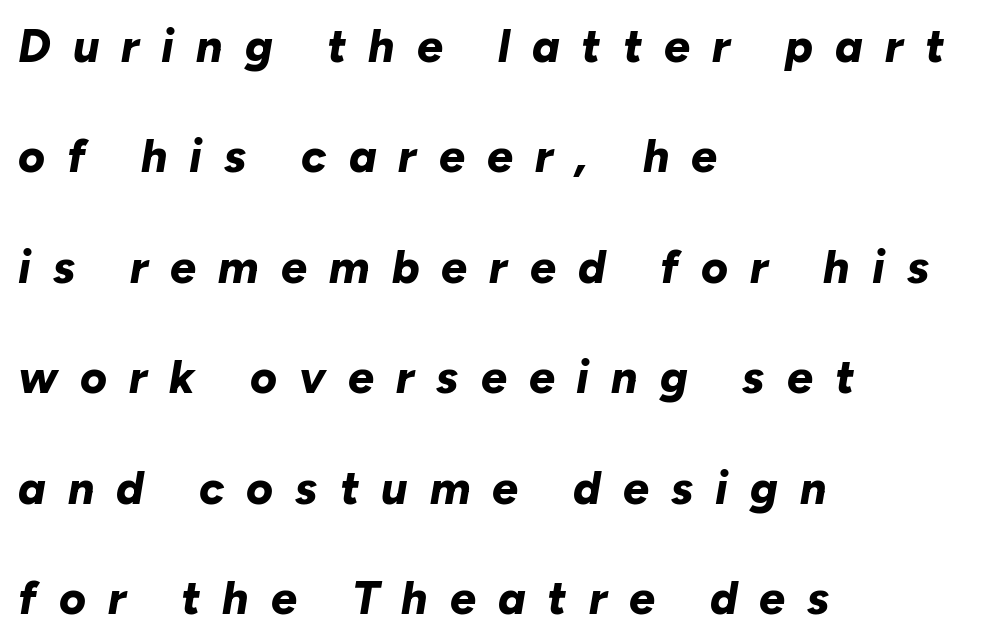
These lines have a slow, spaced-out rhythm from letter to letter. Here the designer chose a conventional face with non-uniform glyph widths. A classic flush-left, rag-right setting is used for this passage. Designer's note — italics engaged. The area under the type is left untouched. You'd pick this weight for a headline — it's a proper bold.
